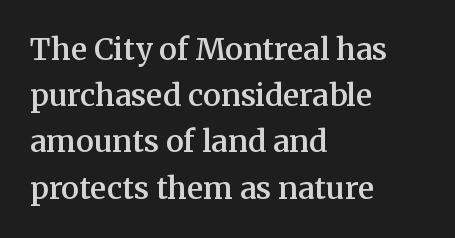
Q: Is the text bold? A: Semi-bold.
Q: Is the text italic (slanted)? A: No, it is upright.
Q: Is the typeface a serif or a sans-serif typeface? A: Serif.
Q: Is the text underlined? A: No.
Q: How is the paragraph aligned? A: Left-aligned.
Q: Is the spacing between letters normal or unusually wide? A: Normal.
Q: Is the spacing between lines tight, normal or loose? A: Normal.
Q: Width (condensed, normal, or wide)? A: Normal.
Q: Stroke contrast? A: Medium.
Q: x-height? A: Medium.
Q: Monospaced? A: No.
